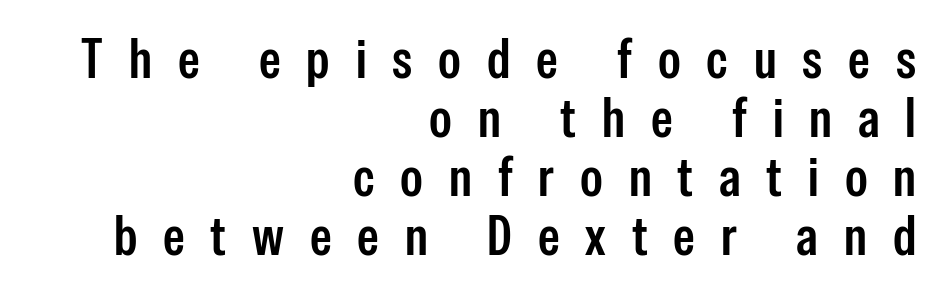
Is the block centered? No — it sits flush against the right margin. The rendering uses natural spacing where letterforms have individual widths. If you measured baseline to baseline, you'd find a short distance. Slightly chunky letters — semibold, I'd say, not full bold.
